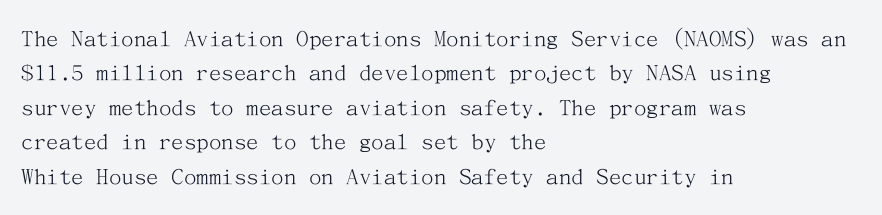
{"italic": "no", "bold": "no", "underline": "no", "align": "left", "line_spacing": "normal", "line_spacing_ratio": 1.38, "letter_spacing": "normal", "letter_spacing_em": 0.0, "glyph_px": 25}
